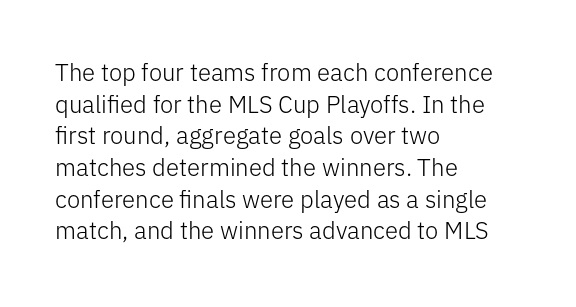
{"italic": "no", "bold": "no", "underline": "no", "align": "left", "line_spacing": "normal", "line_spacing_ratio": 1.32, "letter_spacing": "normal", "letter_spacing_em": 0.0, "glyph_px": 24}
